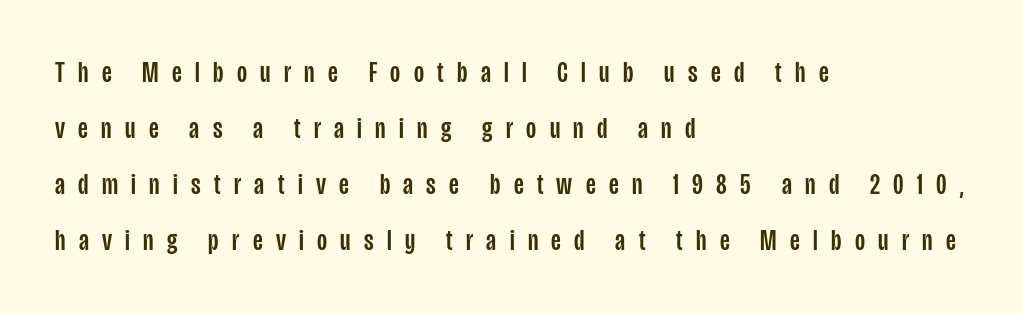
{"serif": "no", "italic": "no", "width": "condensed", "stroke_contrast": "low", "x_height": "large", "monospaced": "no", "underline": "no", "align": "left", "line_spacing": "loose", "line_spacing_ratio": 1.93, "letter_spacing": "wide", "letter_spacing_em": 0.46, "glyph_px": 29}
